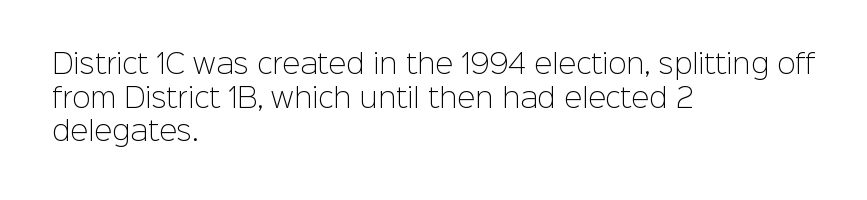
Q: Is the text bold? A: No.
Q: Is the text italic (slanted)? A: No, it is upright.
Q: Is the text underlined? A: No.
Q: How is the paragraph aligned? A: Left-aligned.
Q: Is the spacing between letters normal or unusually wide? A: Normal.
Q: Is the spacing between lines tight, normal or loose? A: Normal.
